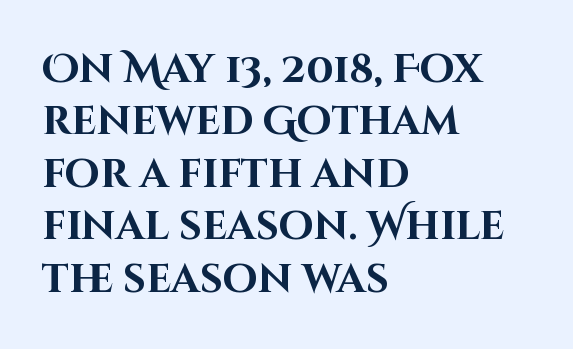
{"serif": "no", "italic": "no", "bold": "yes", "weight": "bold", "width": "normal", "stroke_contrast": "high", "x_height": "large", "monospaced": "no", "underline": "no", "align": "left", "line_spacing": "normal", "line_spacing_ratio": 1.31, "letter_spacing": "normal", "letter_spacing_em": 0.0, "glyph_px": 40}
